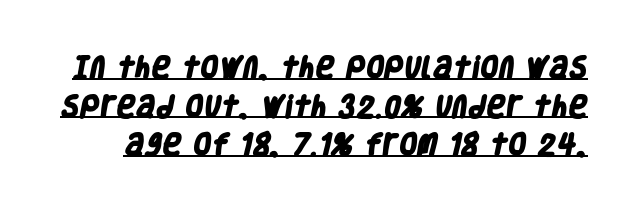
Q: Is the text bold? A: Yes.
Q: Is the text underlined? A: Yes.
Q: Is the spacing between letters normal or unusually wide? A: Normal.
Q: Is the spacing between lines tight, normal or loose? A: Normal.
